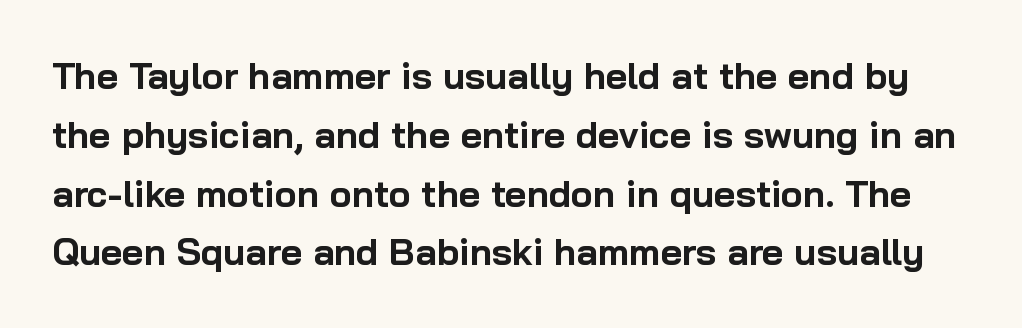
{"serif": "no", "italic": "no", "bold": "yes", "weight": "bold", "width": "normal", "stroke_contrast": "low", "x_height": "medium", "monospaced": "no", "underline": "no", "line_spacing": "normal", "line_spacing_ratio": 1.59, "letter_spacing": "normal", "letter_spacing_em": 0.0, "glyph_px": 37}
